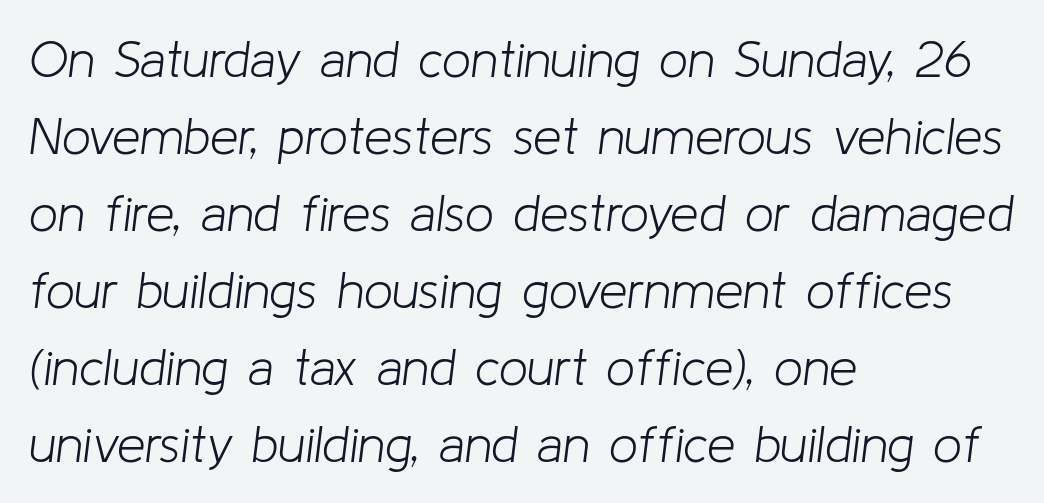
{"italic": "yes", "lean": "right", "slant_degrees": 8, "bold": "no", "weight": "light", "width": "normal", "stroke_contrast": "low", "x_height": "medium", "monospaced": "no", "underline": "no", "align": "left", "line_spacing": "normal", "line_spacing_ratio": 1.51, "letter_spacing": "normal", "letter_spacing_em": 0.0, "glyph_px": 51}
